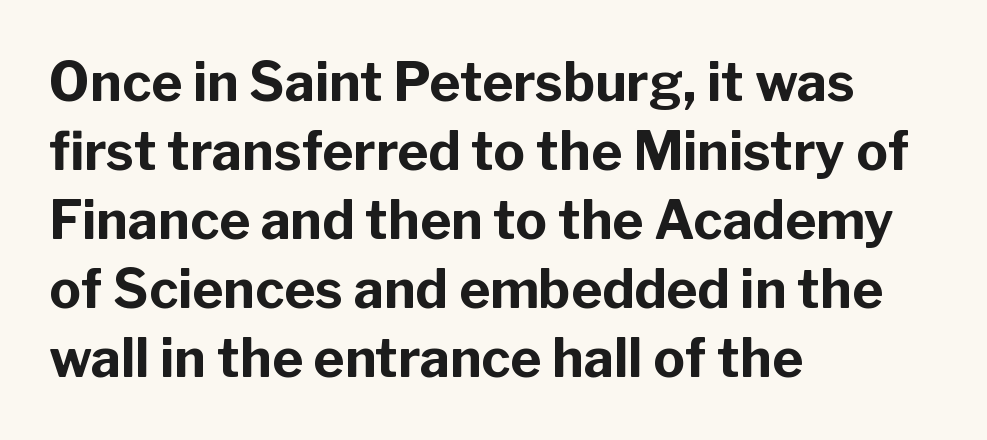
Each letter's strokes conclude bluntly, with no projecting serifs. This sample has the flowing, uneven cadence of proportional lettering. Is there any slant? The stems are plumb. How heavy is the stroke? Heavy — this is a bold. Is there much room between lines? A standard amount, neither cramped nor airy.
